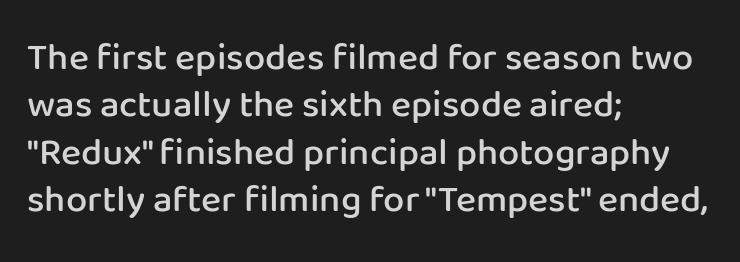
Q: Is the text bold? A: Semi-bold.
Q: Is the text italic (slanted)? A: No, it is upright.
Q: Is the typeface a serif or a sans-serif typeface? A: Sans-serif.
Q: Is the text underlined? A: No.
Q: How is the paragraph aligned? A: Left-aligned.
Q: Is the spacing between letters normal or unusually wide? A: Normal.
Q: Is the spacing between lines tight, normal or loose? A: Normal.
Q: Width (condensed, normal, or wide)? A: Normal.
Q: Stroke contrast? A: Low.
Q: x-height? A: Medium.
Q: Monospaced? A: No.
